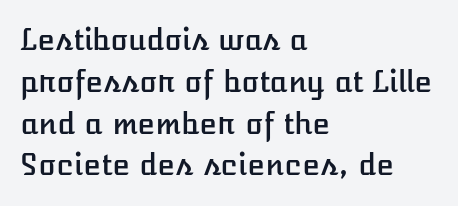
Q: Is the text italic (slanted)? A: No, it is upright.
Q: Is the text underlined? A: No.
Q: How is the paragraph aligned? A: Left-aligned.
Q: Is the spacing between letters normal or unusually wide? A: Normal.
Q: Is the spacing between lines tight, normal or loose? A: Normal.
Q: Width (condensed, normal, or wide)? A: Normal.
Q: Stroke contrast? A: Low.
Q: x-height? A: Medium.
Q: Monospaced? A: No.
